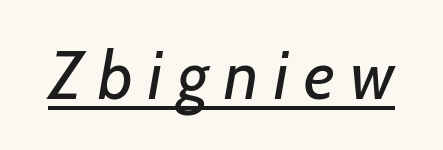
Q: Is the text bold? A: No.
Q: Is the text italic (slanted)? A: Yes, it leans right by about 7 degrees.
Q: Is the text underlined? A: Yes.
Q: Is the spacing between letters normal or unusually wide? A: Unusually wide.
Q: Width (condensed, normal, or wide)? A: Normal.
Q: Stroke contrast? A: Low.
Q: x-height? A: Medium.
Q: Monospaced? A: No.
